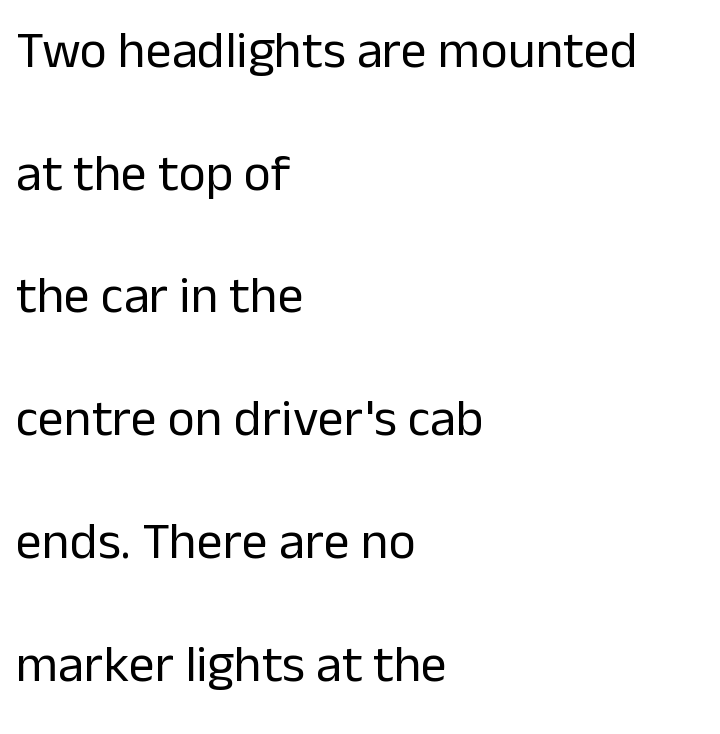
Q: Is the text bold? A: No.
Q: Is the text italic (slanted)? A: No, it is upright.
Q: Is the typeface a serif or a sans-serif typeface? A: Sans-serif.
Q: Is the text underlined? A: No.
Q: How is the paragraph aligned? A: Left-aligned.
Q: Is the spacing between letters normal or unusually wide? A: Normal.
Q: Is the spacing between lines tight, normal or loose? A: Loose.
Q: Width (condensed, normal, or wide)? A: Normal.
Q: Stroke contrast? A: Low.
Q: x-height? A: Medium.
Q: Monospaced? A: No.
